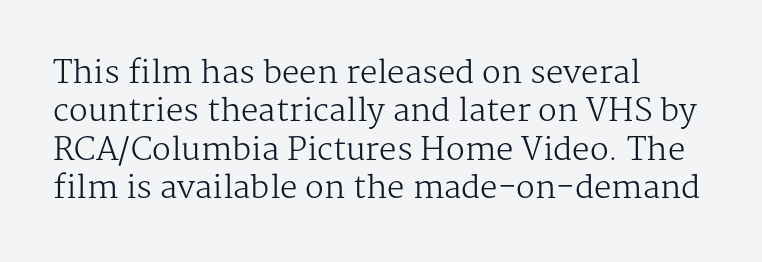
The strip under each line holds only bare page. Spacing between characters is what you'd get straight out of the box. A serif font was chosen for this passage. The rendering uses natural spacing where letterforms have individual widths. Typeset ragged right — the left edge is the straight one. The type sits square on the baseline with zero lean.
